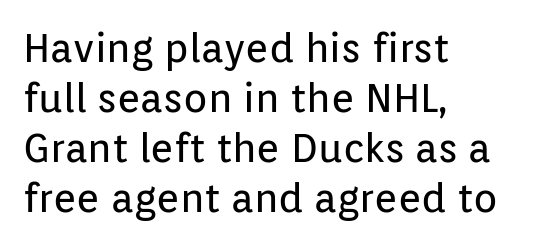
The image shows 40 px regular-weight sans-serif type, upright; set left-aligned, normal line spacing (1.25x), normal letter spacing, not underlined; low stroke contrast and a medium x-height.
